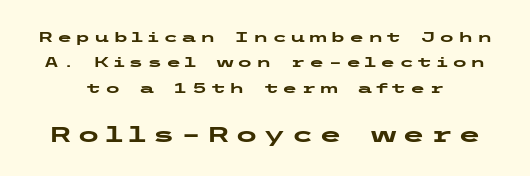
The image shows 21 px bold type, upright; set line spacing 1.81x, unusually wide letter spacing (+0.23 em), not underlined; the second (bottom) block is 1.5x larger.
